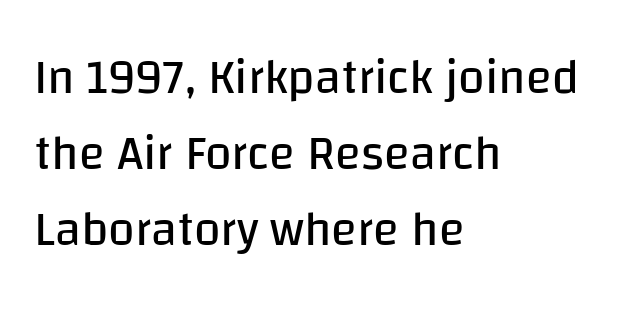
The image shows 48 px regular-weight sans-serif type, upright; set left-aligned, normal line spacing (1.58x), normal letter spacing, not underlined; low stroke contrast and a large x-height.
